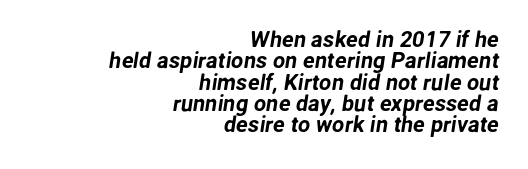
Q: Is the text underlined? A: No.
Q: How is the paragraph aligned? A: Right-aligned.
Q: Is the spacing between letters normal or unusually wide? A: Normal.
Q: Is the spacing between lines tight, normal or loose? A: Tight.
